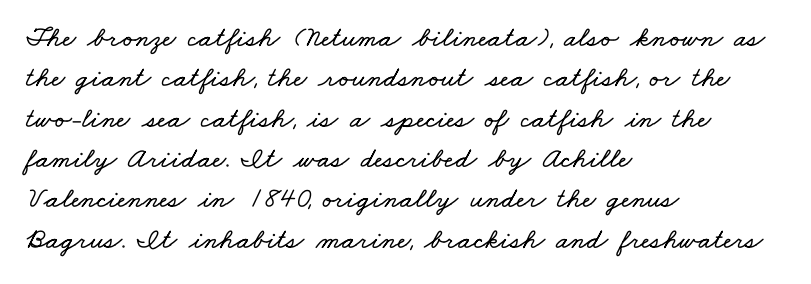
Q: Is the text underlined? A: No.
Q: How is the paragraph aligned? A: Left-aligned.
Q: Is the spacing between letters normal or unusually wide? A: Normal.
Q: Is the spacing between lines tight, normal or loose? A: Normal.
Q: Width (condensed, normal, or wide)? A: Wide.
Q: Stroke contrast? A: Low.
Q: x-height? A: Small.
Q: Monospaced? A: No.
